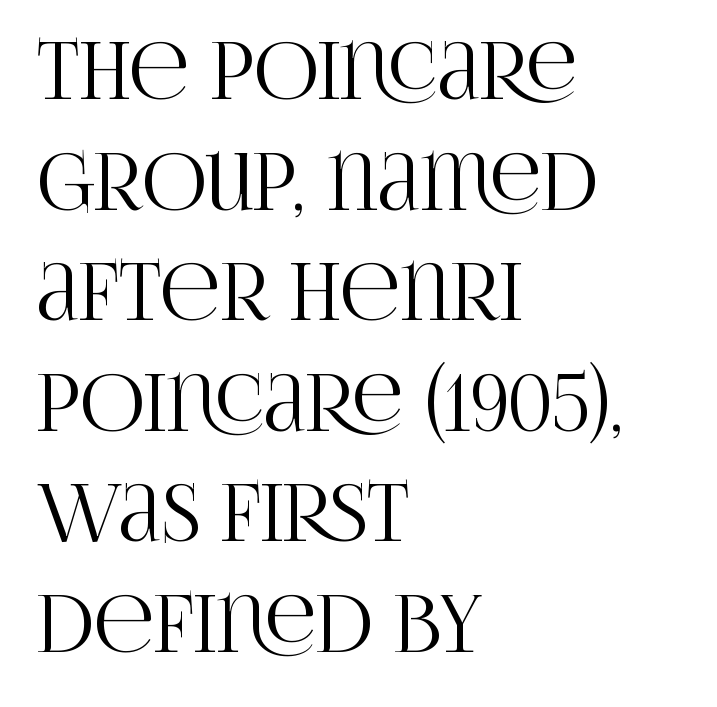
A bare baseline throughout the passage. Style check: upright. This rendering uses left alignment, leaving the right contour irregular. In terms of leading, this rendering sits right in the middle. A typesetter would label this face a serif.
